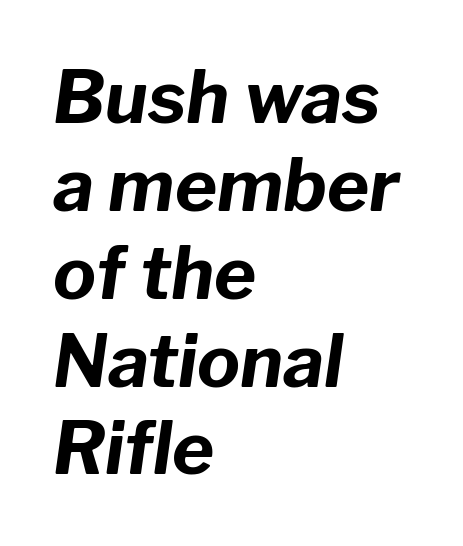
Q: Is the text bold? A: Yes.
Q: Is the text italic (slanted)? A: Yes, it leans right by about 8 degrees.
Q: Is the text underlined? A: No.
Q: How is the paragraph aligned? A: Left-aligned.
Q: Is the spacing between letters normal or unusually wide? A: Normal.
Q: Width (condensed, normal, or wide)? A: Normal.
Q: Stroke contrast? A: Low.
Q: x-height? A: Medium.
Q: Monospaced? A: No.
